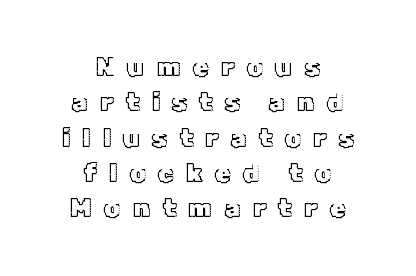
Q: Is the text italic (slanted)? A: No, it is upright.
Q: Is the text underlined? A: No.
Q: How is the paragraph aligned? A: Centered.
Q: Is the spacing between letters normal or unusually wide? A: Unusually wide.
Q: Is the spacing between lines tight, normal or loose? A: Normal.
